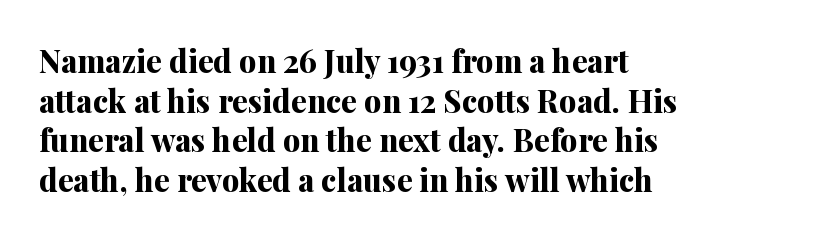
{"serif": "yes", "italic": "no", "bold": "yes", "weight": "bold", "width": "normal", "stroke_contrast": "medium", "x_height": "medium", "monospaced": "no", "underline": "no", "align": "left", "line_spacing": "normal", "line_spacing_ratio": 1.28, "letter_spacing": "normal", "letter_spacing_em": 0.0, "glyph_px": 31}
